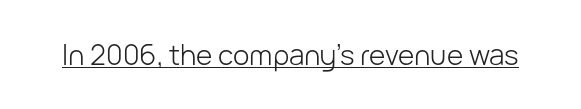
The image shows 28 px light sans-serif type, upright; set normal letter spacing, underlined; low stroke contrast and a medium x-height.
